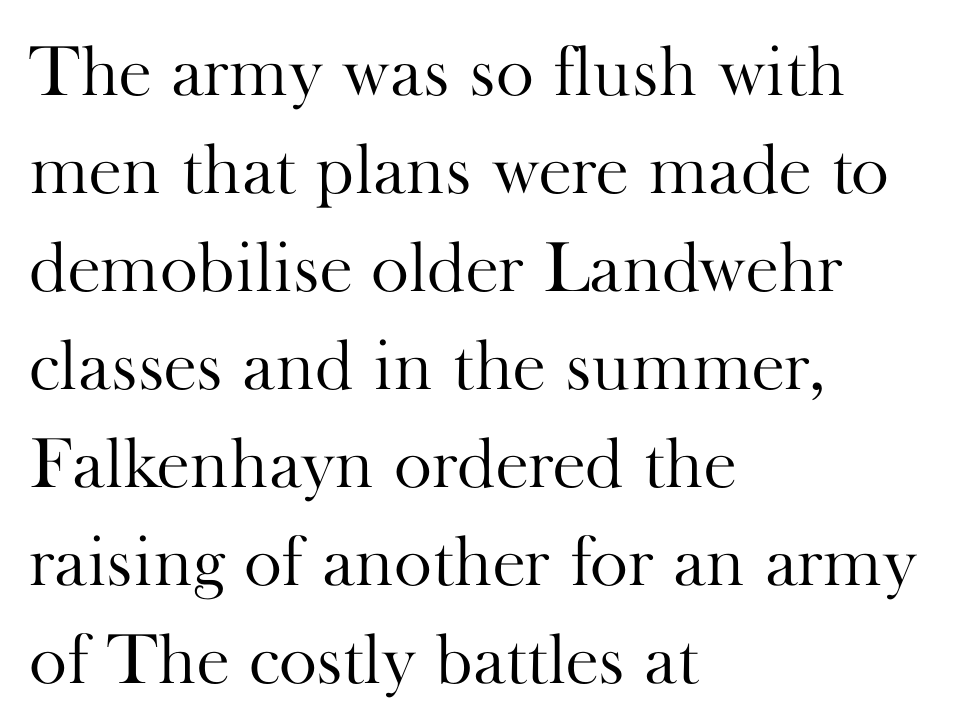
{"serif": "yes", "italic": "no", "bold": "no", "weight": "light", "width": "normal", "stroke_contrast": "high", "x_height": "small", "monospaced": "no", "underline": "no", "align": "left", "line_spacing": "normal", "line_spacing_ratio": 1.36, "letter_spacing": "normal", "letter_spacing_em": 0.0, "glyph_px": 72}
